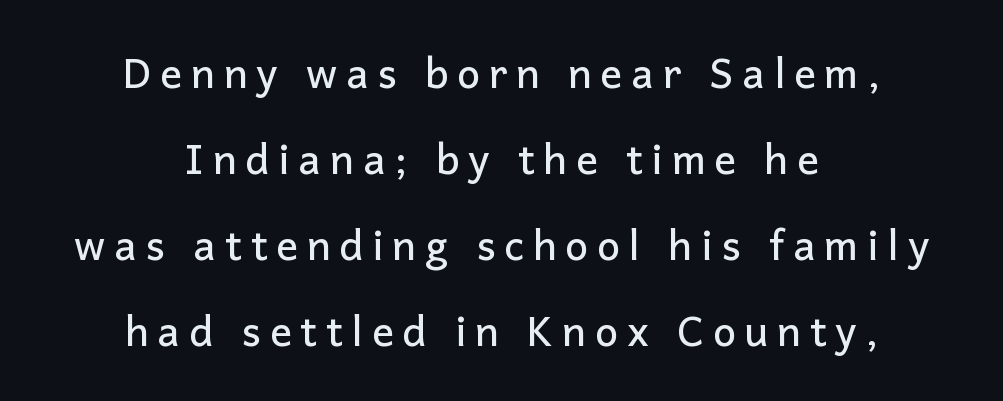
{"serif": "no", "italic": "no", "width": "normal", "stroke_contrast": "low", "x_height": "medium", "monospaced": "no", "underline": "no", "align": "center", "line_spacing": "loose", "line_spacing_ratio": 2.1, "letter_spacing": "wide", "letter_spacing_em": 0.21, "glyph_px": 41}
